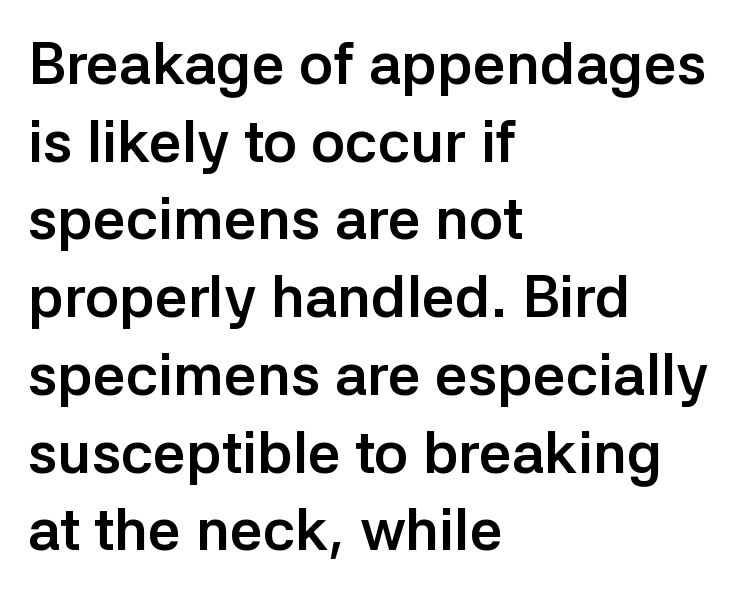
{"serif": "no", "italic": "no", "bold": "yes", "weight": "semibold", "width": "normal", "stroke_contrast": "low", "x_height": "medium", "monospaced": "no", "underline": "no", "align": "left", "line_spacing": "normal", "line_spacing_ratio": 1.34, "letter_spacing": "normal", "letter_spacing_em": 0.0, "glyph_px": 58}
